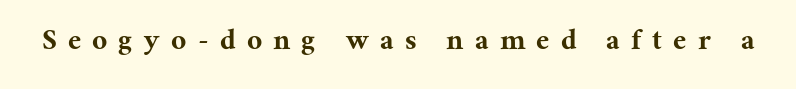
The image shows 33 px serif type, upright; set unusually wide letter spacing (+0.36 em), not underlined; medium stroke contrast and a medium x-height.
